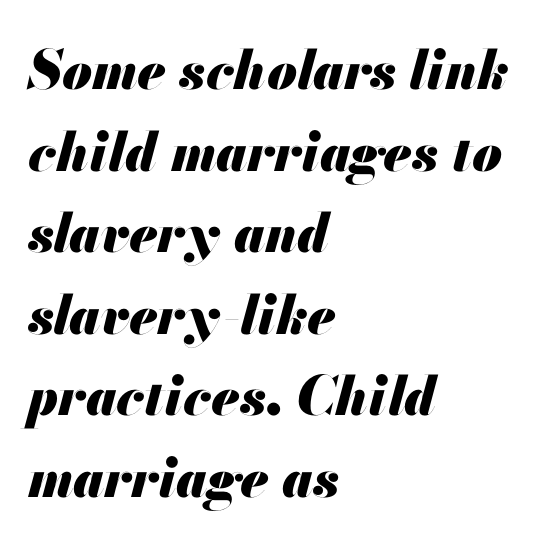
The paragraph shown leans on its left margin. Compared with an ordinary text face, these strokes are far heavier — a full bold. Each letter keeps its own natural width here, so spacing adapts to shape. The line-height multiplier appears to be the usual default. This rendering leaves character spacing at its baseline value. The glyphs are unaccompanied by any horizontal stroke below them.
